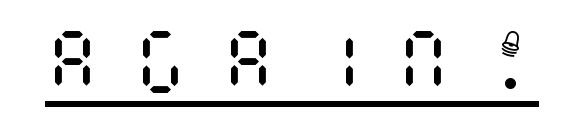
{"italic": "no", "bold": "no", "weight": "regular", "width": "condensed", "stroke_contrast": "medium", "x_height": "large", "underline": "yes", "letter_spacing": "wide", "letter_spacing_em": 0.47, "glyph_px": 69}
